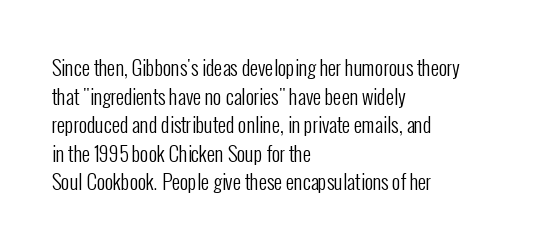
{"italic": "no", "bold": "no", "underline": "no", "align": "left", "line_spacing": "normal", "line_spacing_ratio": 1.43, "letter_spacing": "normal", "letter_spacing_em": 0.0, "glyph_px": 20}
